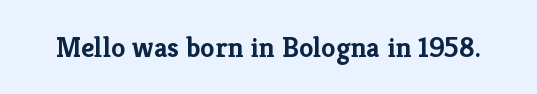
Q: Is the text bold? A: Yes.
Q: Is the text italic (slanted)? A: No, it is upright.
Q: Is the typeface a serif or a sans-serif typeface? A: Serif.
Q: Is the text underlined? A: No.
Q: Is the spacing between letters normal or unusually wide? A: Normal.
Q: Width (condensed, normal, or wide)? A: Normal.
Q: Stroke contrast? A: Low.
Q: x-height? A: Medium.
Q: Monospaced? A: No.
